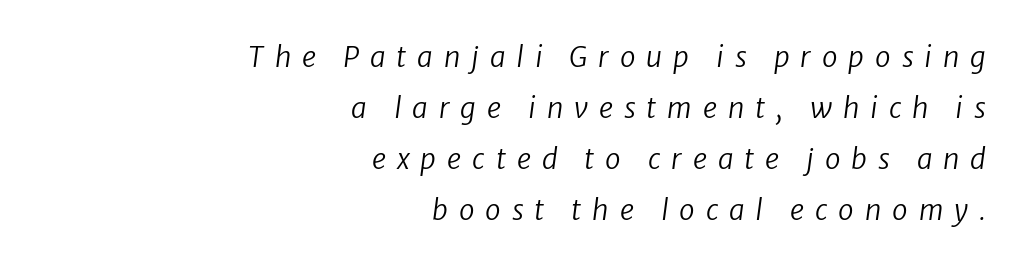
Does extra space separate the letters? Yes, quite a lot of it. The weight would be labelled regular, book, light, or lighter still. Looks like regular typesetting: each glyph gets only the width it needs. The rendering anchors every line to the right-hand side. Style check: oblique.
